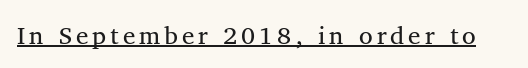
Stems here are at most as thick as an everyday book face. The specimen reads as upright at a glance. Underlining? Definitely there.
